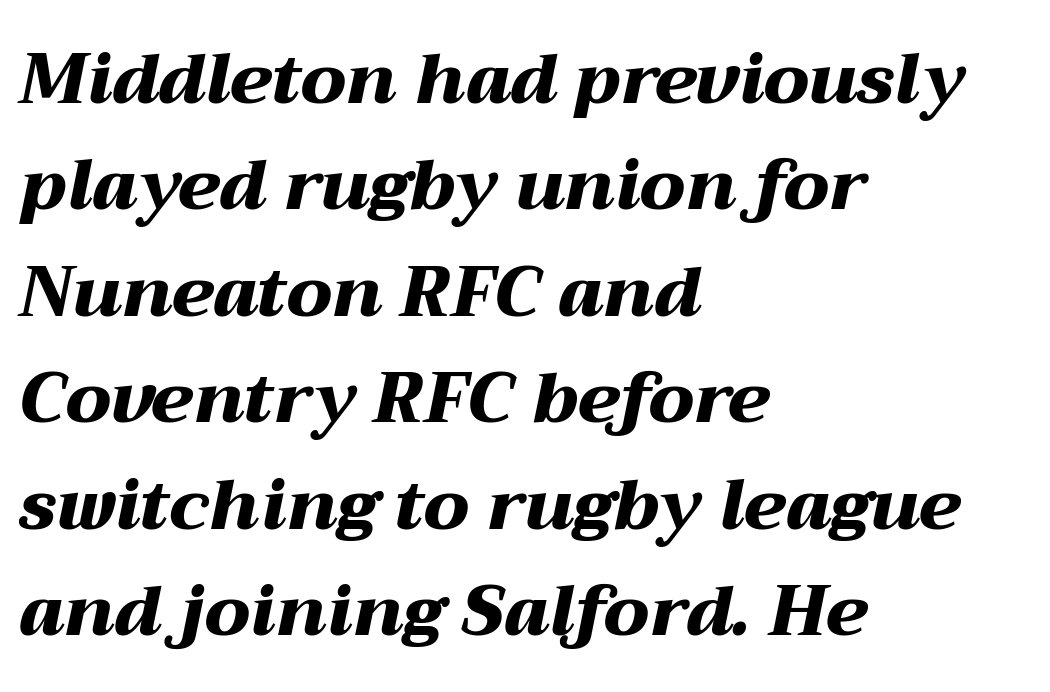
Q: Is the text bold? A: Yes.
Q: Is the text italic (slanted)? A: Yes, it leans right by about 12 degrees.
Q: Is the text underlined? A: No.
Q: How is the paragraph aligned? A: Left-aligned.
Q: Is the spacing between letters normal or unusually wide? A: Normal.
Q: Is the spacing between lines tight, normal or loose? A: Normal.
Q: Width (condensed, normal, or wide)? A: Wide.
Q: Stroke contrast? A: Medium.
Q: x-height? A: Medium.
Q: Monospaced? A: No.
